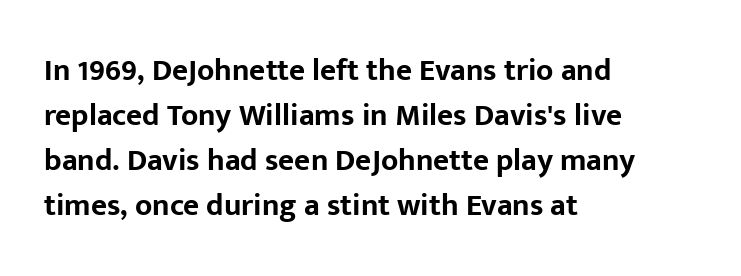
Plain, unruled lines of type. Honestly, the row spacing looks completely unremarkable. Heavy, bold letterforms. No italicization has been applied; the sample stays upright. The face used here is proportionally spaced, like ordinary book or web type. The gaps between neighbouring characters are ordinary and unremarkable.
